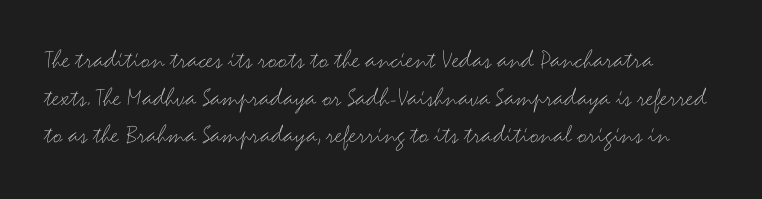
{"bold": "no", "underline": "no", "line_spacing": "normal", "line_spacing_ratio": 1.39, "letter_spacing": "normal", "letter_spacing_em": 0.0, "glyph_px": 27}
